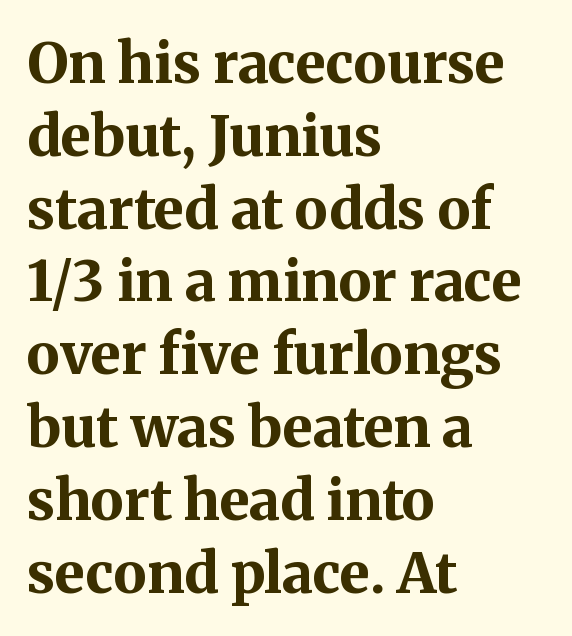
The glyphs have the mass of a bold cut. Short note: letters normally spaced. Line starts are locked; line ends wander. A serif font was chosen for this passage. Here the designer chose a conventional face with non-uniform glyph widths. Bare-footed words on every line.
